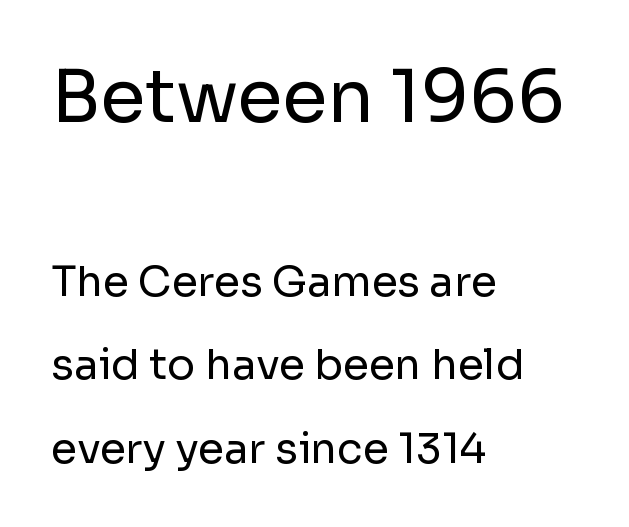
This is sans-serif lettering, the kind often seen on screens and signage. In this sample the first text group is rendered at the bigger scale. Italic? Not at all — the glyphs are vertical. Do the characters align in a grid? No, the font is proportional. Check under the words: just untouched page. A quiet, ordinary-to-light weight characterises the typeface.
